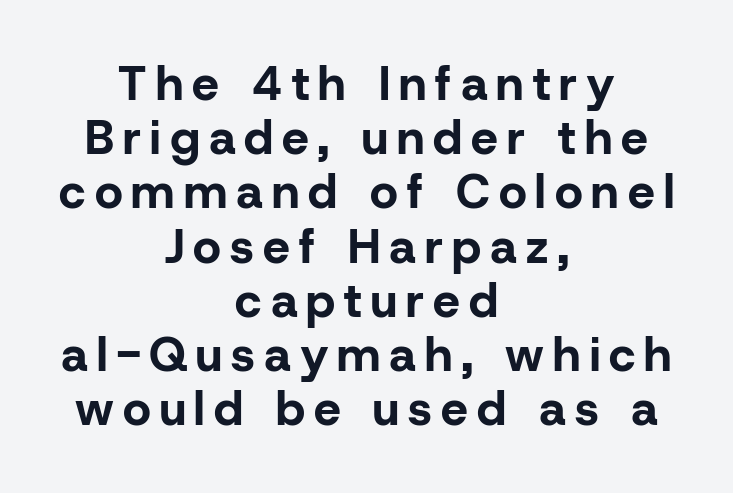
The image shows 48 px bold sans-serif type, upright; set centered, tight line spacing (1.13x), not underlined; low stroke contrast and a medium x-height.
